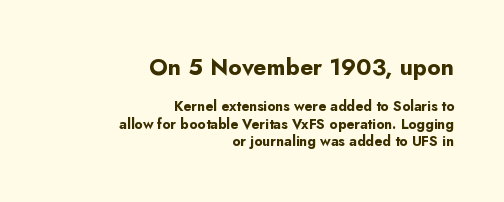
Q: Is the text bold? A: Yes.
Q: Is the text italic (slanted)? A: No, it is upright.
Q: Is the text underlined? A: No.
Q: How is the paragraph aligned? A: Right-aligned.
Q: Is the spacing between letters normal or unusually wide? A: Normal.
Q: Which block of text is set in a larger size, the first (top) or the second (bottom)? A: The first (top) one.
